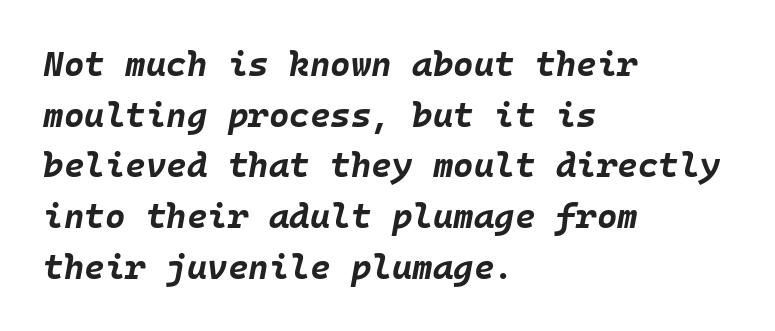
The image shows 35 px bold type, italic (leaning right); set left-aligned, normal line spacing (1.45x), normal letter spacing, not underlined; low stroke contrast and a large x-height.
